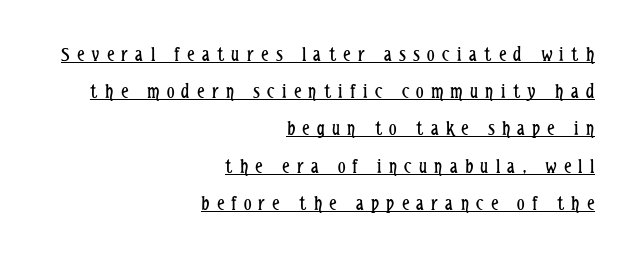
The letterforms stand isolated, each surrounded by extra space. One-word summary of the alignment: right. Quick note: underline on. This is the regular roman posture of the typeface. A quiet, ordinary-to-light weight characterises the typeface.
